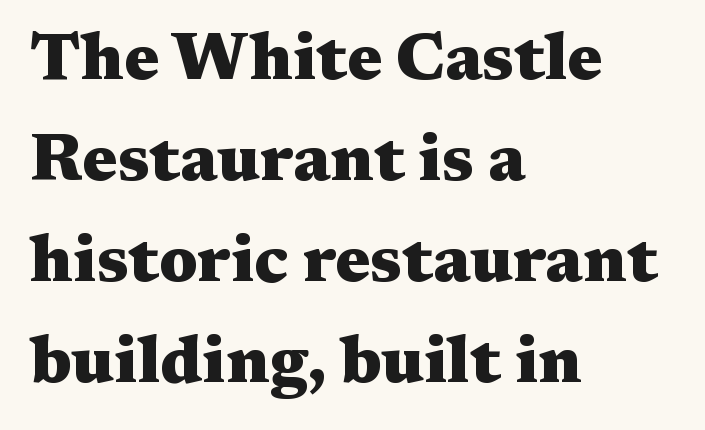
Q: Is the text bold? A: Yes.
Q: Is the text italic (slanted)? A: No, it is upright.
Q: Is the typeface a serif or a sans-serif typeface? A: Serif.
Q: Is the text underlined? A: No.
Q: How is the paragraph aligned? A: Left-aligned.
Q: Is the spacing between letters normal or unusually wide? A: Normal.
Q: Is the spacing between lines tight, normal or loose? A: Normal.
Q: Width (condensed, normal, or wide)? A: Wide.
Q: Stroke contrast? A: Medium.
Q: x-height? A: Medium.
Q: Monospaced? A: No.
